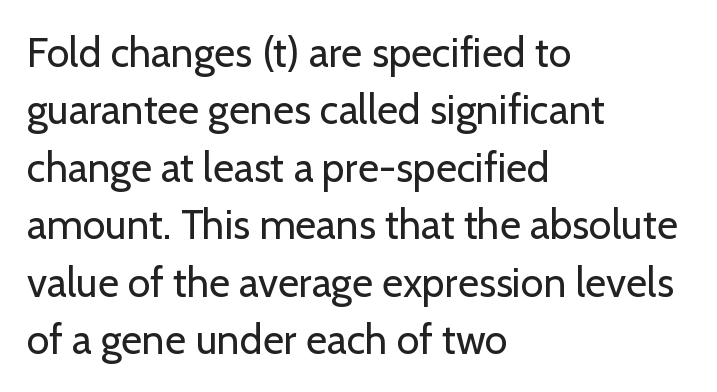
The image shows 41 px regular-weight sans-serif type, upright; set left-aligned, normal line spacing (1.4x), normal letter spacing, not underlined; low stroke contrast and a medium x-height.
